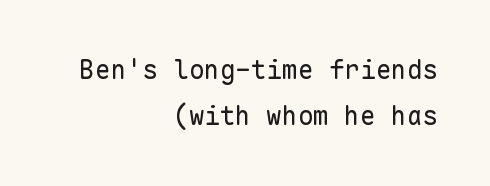
The image shows 26 px text type, upright; set right-aligned, line spacing 1.78x, normal letter spacing, not underlined.
